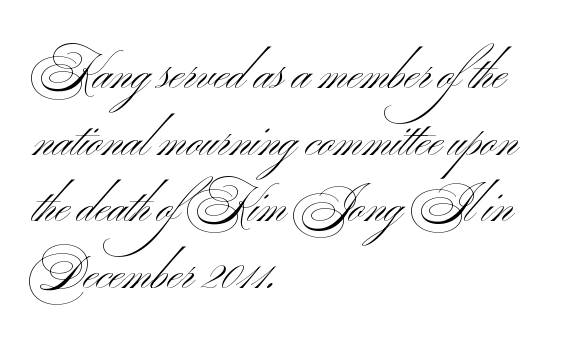
{"serif": "no", "bold": "no", "weight": "light", "width": "wide", "stroke_contrast": "medium", "x_height": "small", "monospaced": "no", "underline": "no", "align": "left", "line_spacing": "normal", "line_spacing_ratio": 1.42, "letter_spacing": "normal", "letter_spacing_em": 0.0, "glyph_px": 47}
